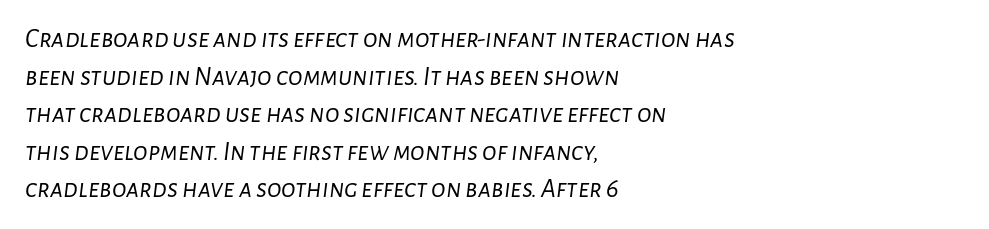
{"italic": "yes", "lean": "right", "slant_degrees": 7, "bold": "no", "underline": "no", "align": "left", "line_spacing": "normal", "line_spacing_ratio": 1.39, "letter_spacing": "normal", "letter_spacing_em": 0.0, "glyph_px": 27}
